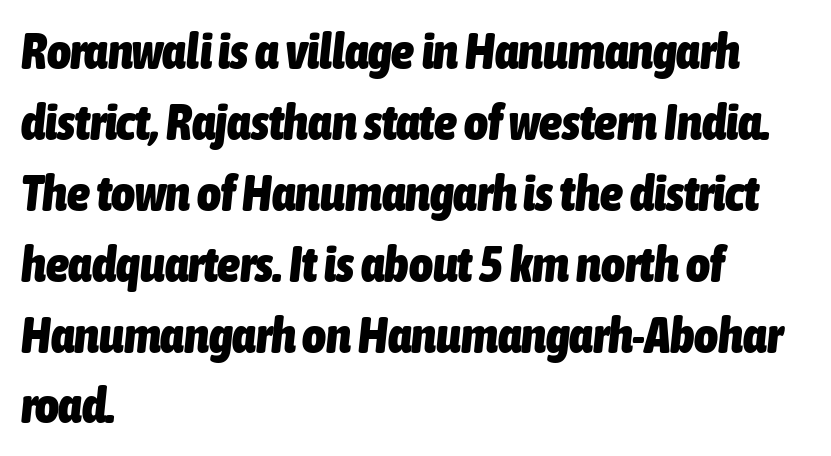
The image shows 51 px heavy, condensed type, italic (leaning right); set left-aligned, normal line spacing (1.39x), normal letter spacing, not underlined; low stroke contrast and a medium x-height.
